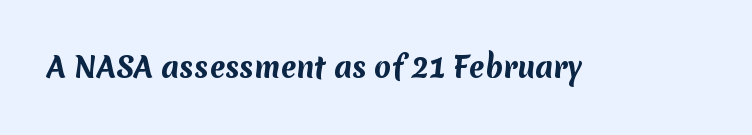
Q: Is the text bold? A: Yes.
Q: Is the typeface a serif or a sans-serif typeface? A: Sans-serif.
Q: Is the text underlined? A: No.
Q: Is the spacing between letters normal or unusually wide? A: Normal.
Q: Width (condensed, normal, or wide)? A: Normal.
Q: Stroke contrast? A: Medium.
Q: x-height? A: Medium.
Q: Monospaced? A: No.
